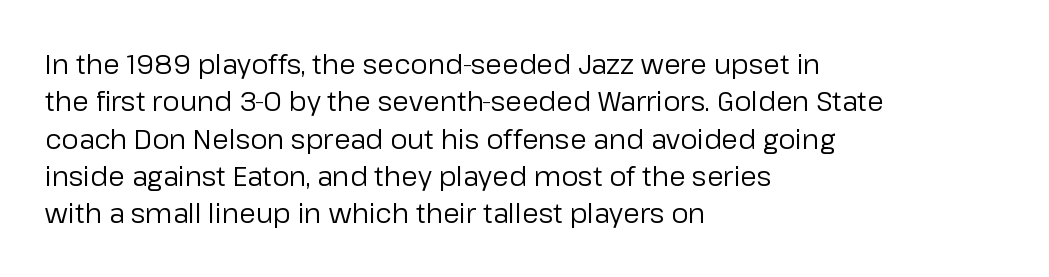
Q: Is the text bold? A: No.
Q: Is the text italic (slanted)? A: No, it is upright.
Q: Is the text underlined? A: No.
Q: How is the paragraph aligned? A: Left-aligned.
Q: Is the spacing between letters normal or unusually wide? A: Normal.
Q: Is the spacing between lines tight, normal or loose? A: Normal.
